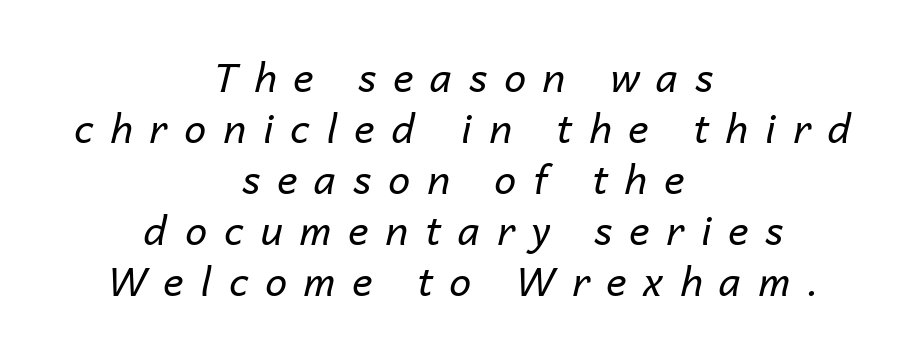
Character widths vary here, with narrow letters taking less room than wide ones. The specimen omits any rule beneath the text block's lines. Here the glyphs are tracked loosely, breaking word shapes into spaced letters. These lines were composed using italics. Leading matches the norm, producing a regular column.
